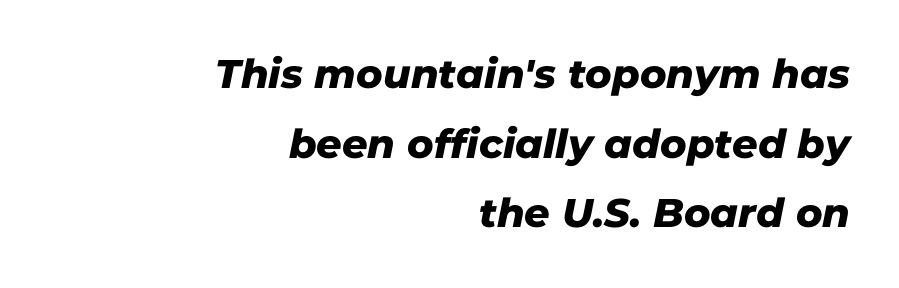
Is this a fixed-width face? No — the glyphs have proportional, varying widths. In terms of letterspacing, this is plain default setting. These lines are set flush right with a ragged left edge. Unlike a traditional serif, this face leaves its strokes unadorned. Unmarked baselines from the first word to the last.
